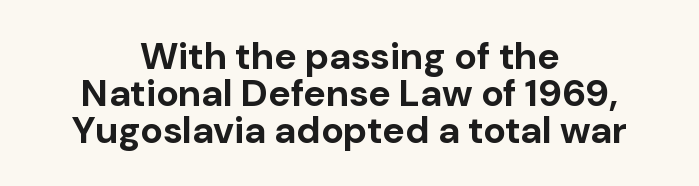
A dark, heavy texture on the line: the type is bold. Casual observation: everything's sitting right in the middle. These lines are rendered in a variable-pitch font. Is this a sans? Yes — the strokes have no serifs. A typesetter would call this leading minimal, almost set solid.
